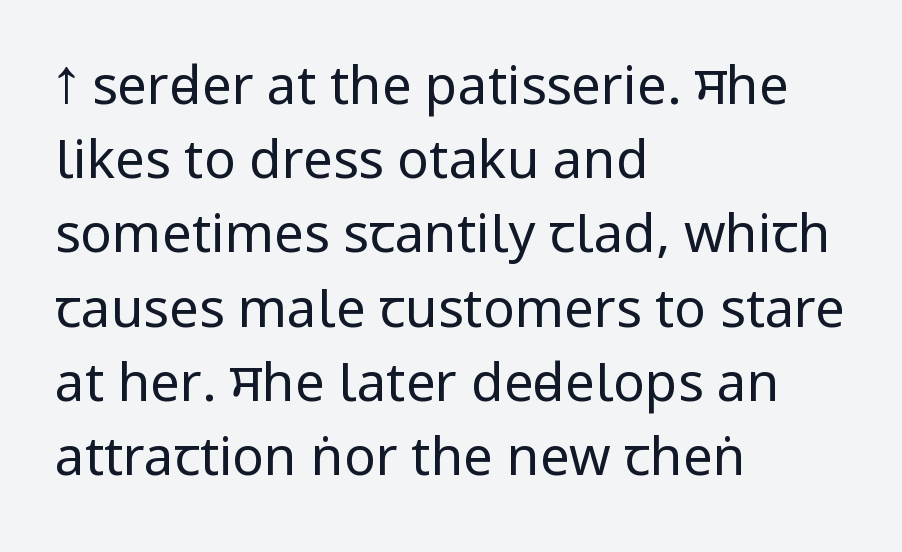
This sample uses a sans-serif face. The passage shown has conventional tracking throughout. Do the letters lean? They stand straight. Weight: regular or lighter. Beneath every word, the page is bare. The typesetter chose a ragged-right arrangement here.
